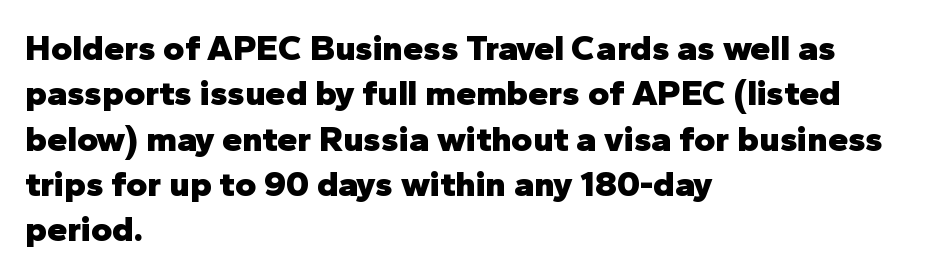
{"serif": "no", "italic": "no", "bold": "yes", "weight": "heavy", "width": "normal", "stroke_contrast": "low", "x_height": "medium", "monospaced": "no", "underline": "no", "align": "left", "line_spacing": "normal", "line_spacing_ratio": 1.26, "letter_spacing": "normal", "letter_spacing_em": 0.0, "glyph_px": 36}
